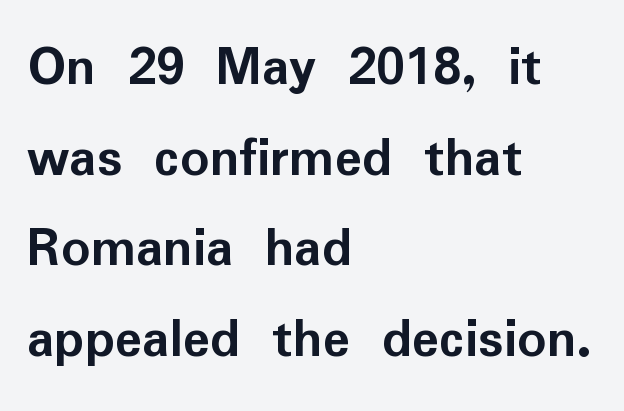
The image shows 57 px semibold sans-serif type, upright; set left-aligned, normal line spacing (1.59x), normal letter spacing, not underlined; low stroke contrast and a medium x-height.
